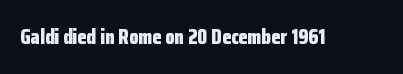
The letterforms sit shoulder to shoulder at normal distance. These lines were composed using upright roman letters. Check the space under the baseline: it is left empty. The sample has been set heavy, in full bold.
